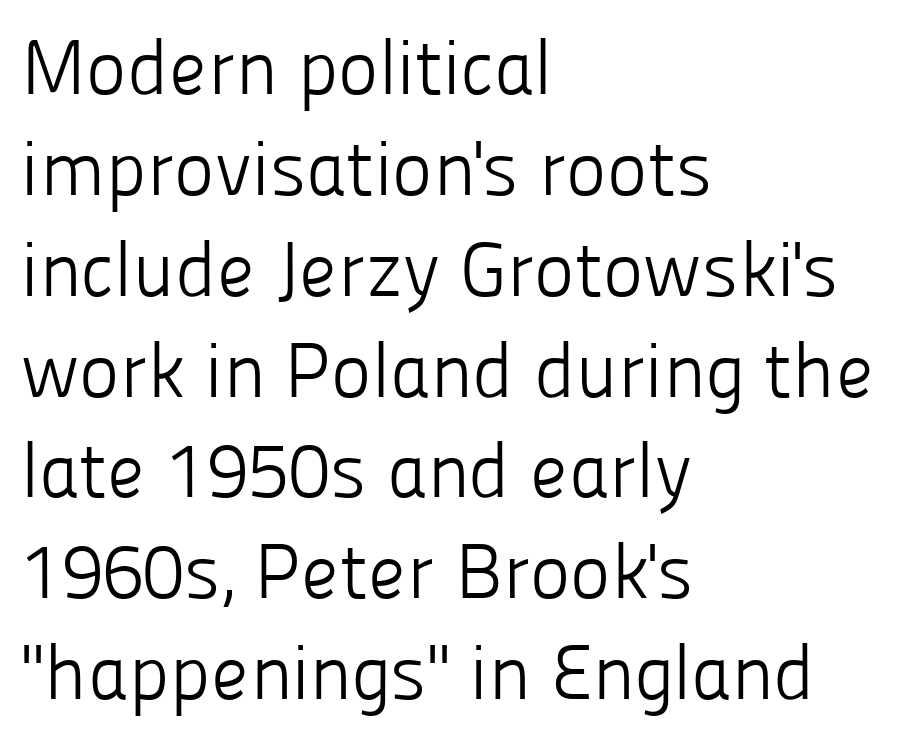
Whoever set this chose a conventional vertical rhythm. Which margin do the lines hug? The left one — the right edge is uneven. These lines were composed using upright roman letters. Just letters on the line, the space beneath them empty.
